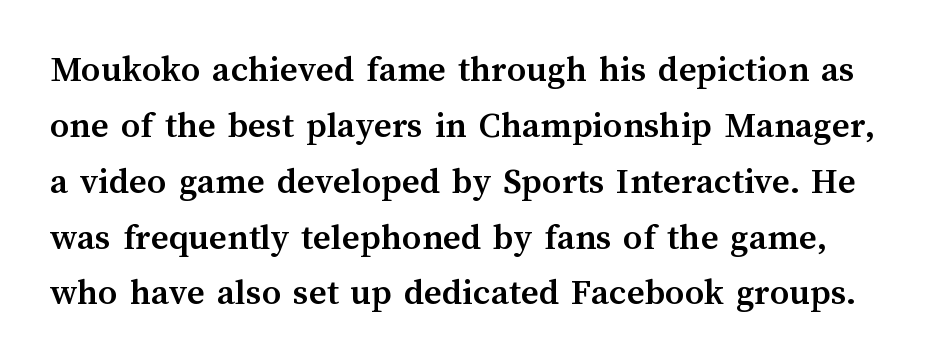
Here the designer chose a conventional face with non-uniform glyph widths. No extra tracking has been applied to these lines. The passage shown is not underscored anywhere. The strokes are fattened all the way to bold.
